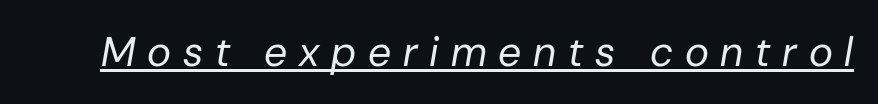
The image shows 41 px regular-weight type, italic (leaning right); set unusually wide letter spacing (+0.29 em), underlined; low stroke contrast and a medium x-height.
